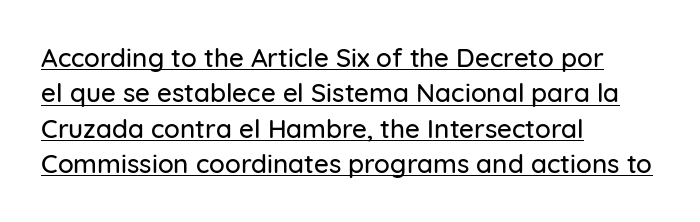
{"italic": "no", "underline": "yes", "align": "left", "line_spacing": "normal", "line_spacing_ratio": 1.36, "letter_spacing": "normal", "letter_spacing_em": 0.0, "glyph_px": 26}
